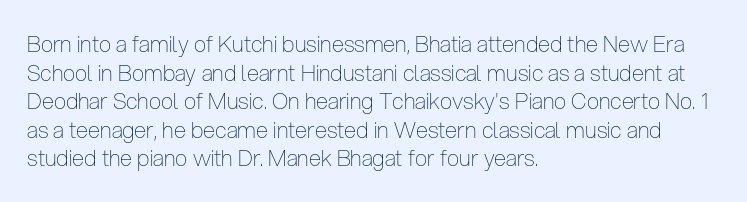
{"italic": "no", "bold": "no", "underline": "no", "align": "left", "line_spacing": "normal", "line_spacing_ratio": 1.3, "letter_spacing": "normal", "letter_spacing_em": 0.0, "glyph_px": 22}
